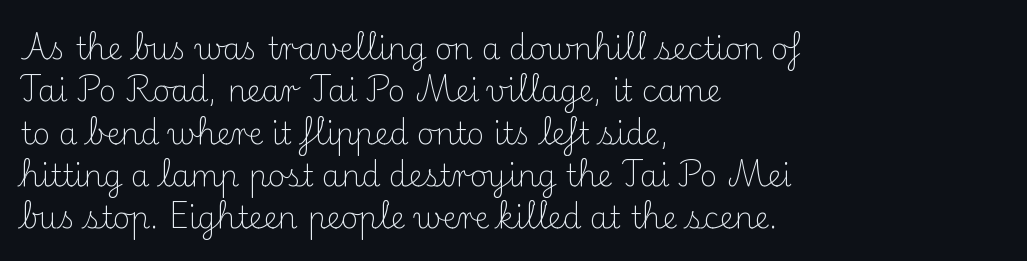
{"serif": "yes", "italic": "no", "bold": "no", "weight": "light", "width": "normal", "stroke_contrast": "medium", "x_height": "small", "monospaced": "no", "underline": "no", "align": "left", "line_spacing": "normal", "line_spacing_ratio": 1.41, "letter_spacing": "normal", "letter_spacing_em": 0.0, "glyph_px": 30}
